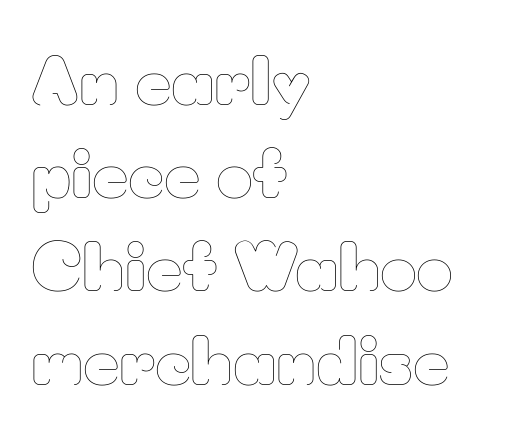
The image shows 63 px thin type, upright; set left-aligned, normal line spacing (1.48x), normal letter spacing, not underlined; low stroke contrast and a small x-height.
